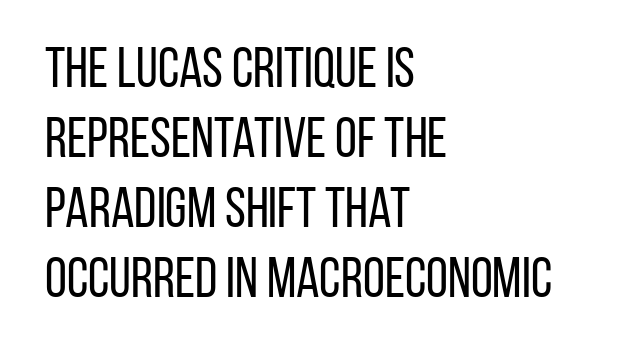
The image shows 56 px regular-weight, condensed sans-serif type, upright; set left-aligned, normal line spacing (1.25x), normal letter spacing, not underlined; low stroke contrast and a large x-height.
